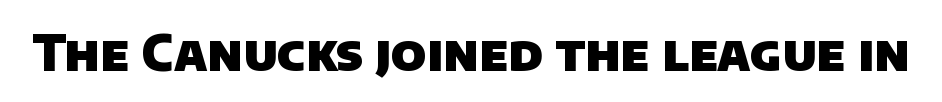
These lines are composed in type without serifs. A typesetter would call this proportional, since set widths differ per character. Any mark beneath the type? The region is blank. You'd pick this weight for a headline — it's a proper bold.
